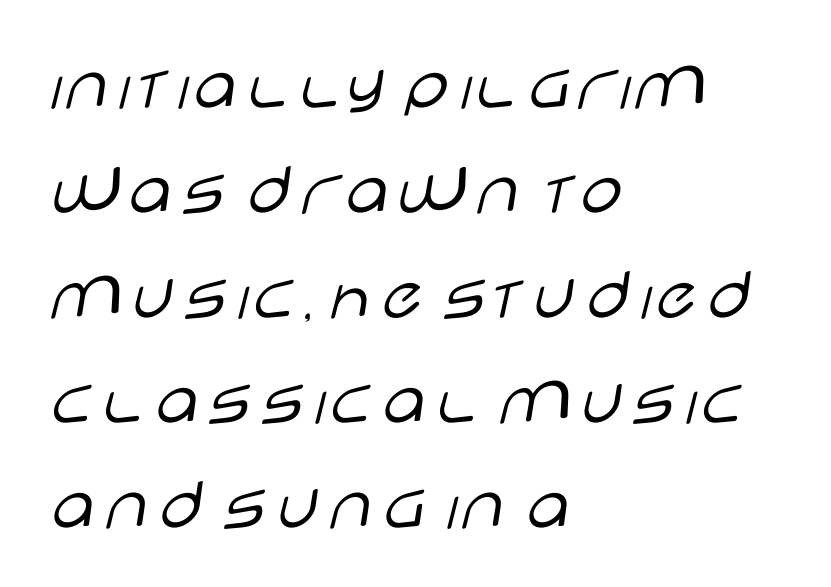
Students, observe: this is what conventionally led text looks like. Compared with a centered layout, this one pins lines to the left instead. Nothing unusual about the tracking: characters are spaced as the font intends. The weight tops out at a normal text grade.
